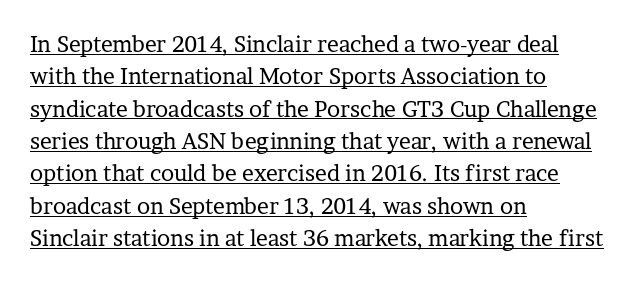
These lines were composed using upright roman letters. You can see a thin bar hugging the bottom of the glyphs. The typesetting does not lean heavy: it is not bold. Leftover space on each line is placed entirely after the last word.
